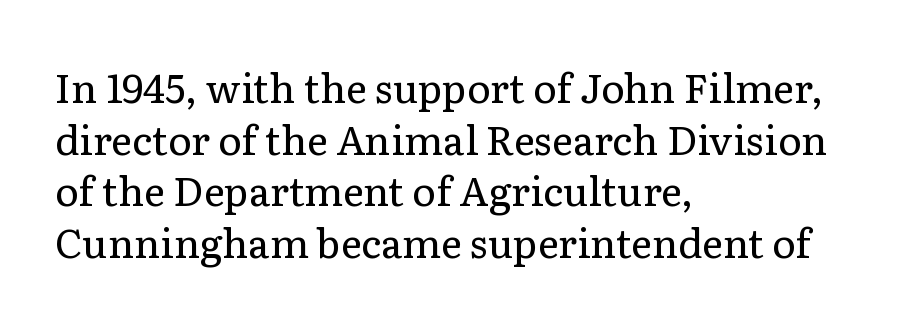
Q: Is the text bold? A: No.
Q: Is the text italic (slanted)? A: No, it is upright.
Q: Is the typeface a serif or a sans-serif typeface? A: Serif.
Q: Is the text underlined? A: No.
Q: How is the paragraph aligned? A: Left-aligned.
Q: Is the spacing between letters normal or unusually wide? A: Normal.
Q: Is the spacing between lines tight, normal or loose? A: Normal.
Q: Width (condensed, normal, or wide)? A: Normal.
Q: Stroke contrast? A: Low.
Q: x-height? A: Medium.
Q: Monospaced? A: No.
